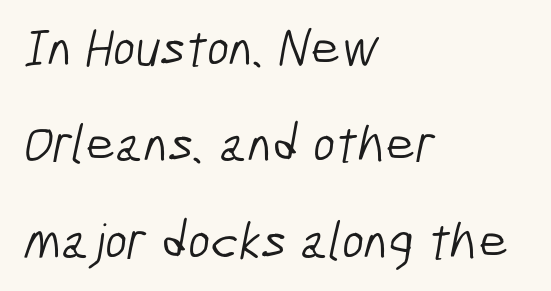
Beneath every word, the page is bare. Examine the stroke ends and you'll find no serifs. No extra tracking has been applied to these lines. Horizontally, the lines are justified to the leading edge only. Varying glyph widths throughout — classic text-font behaviour.
